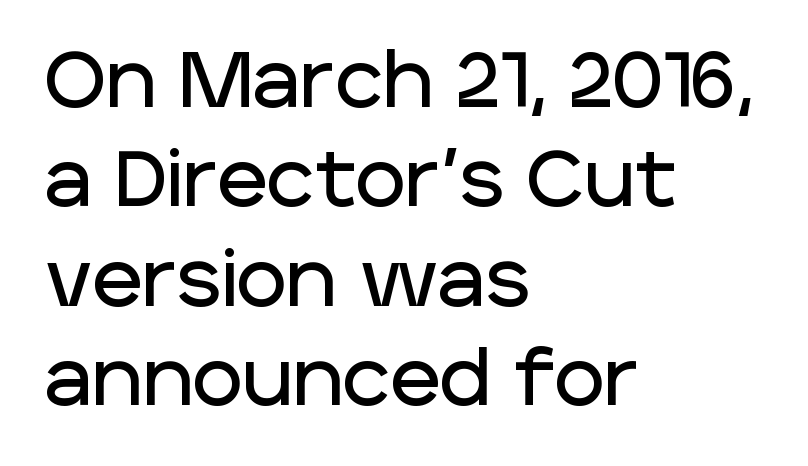
The image shows 77 px sans-serif type, upright; set left-aligned, normal line spacing (1.29x), normal letter spacing, not underlined; low stroke contrast and a large x-height.
